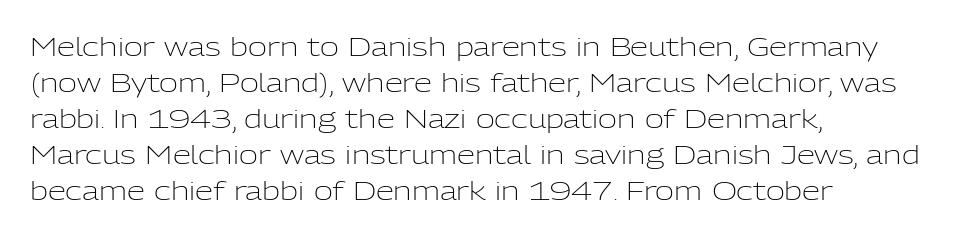
Q: Is the text bold? A: No.
Q: Is the text italic (slanted)? A: No, it is upright.
Q: Is the text underlined? A: No.
Q: How is the paragraph aligned? A: Left-aligned.
Q: Is the spacing between letters normal or unusually wide? A: Normal.
Q: Is the spacing between lines tight, normal or loose? A: Normal.
